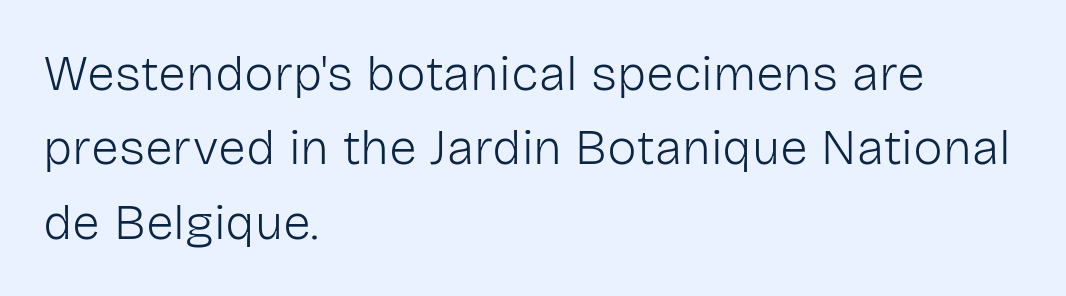
Q: Is the text bold? A: No.
Q: Is the text italic (slanted)? A: No, it is upright.
Q: Is the typeface a serif or a sans-serif typeface? A: Sans-serif.
Q: Is the text underlined? A: No.
Q: How is the paragraph aligned? A: Left-aligned.
Q: Is the spacing between letters normal or unusually wide? A: Normal.
Q: Is the spacing between lines tight, normal or loose? A: Normal.
Q: Width (condensed, normal, or wide)? A: Normal.
Q: Stroke contrast? A: Low.
Q: x-height? A: Medium.
Q: Monospaced? A: No.
